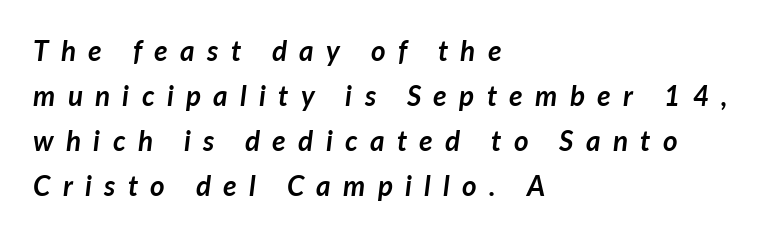
Q: Is the text bold? A: Yes.
Q: Is the text italic (slanted)? A: Yes, it leans right by about 7 degrees.
Q: Is the text underlined? A: No.
Q: How is the paragraph aligned? A: Left-aligned.
Q: Is the spacing between letters normal or unusually wide? A: Unusually wide.
Q: Is the spacing between lines tight, normal or loose? A: Normal.
Q: Width (condensed, normal, or wide)? A: Normal.
Q: Stroke contrast? A: Low.
Q: x-height? A: Medium.
Q: Monospaced? A: No.
